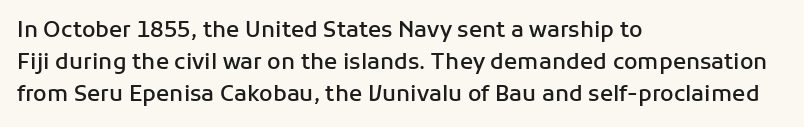
A typesetter would mark this as roman, not italic. If you drew a ruler down the left edge, every line would touch it. Look at the tracking — it's just the regular setting, nothing added. Regular leading.
